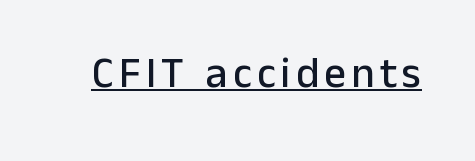
Q: Is the text italic (slanted)? A: No, it is upright.
Q: Is the typeface a serif or a sans-serif typeface? A: Sans-serif.
Q: Is the text underlined? A: Yes.
Q: Width (condensed, normal, or wide)? A: Normal.
Q: Stroke contrast? A: Low.
Q: x-height? A: Medium.
Q: Monospaced? A: No.
